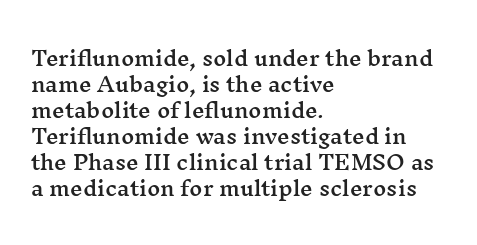
Q: Is the text italic (slanted)? A: No, it is upright.
Q: Is the text underlined? A: No.
Q: How is the paragraph aligned? A: Left-aligned.
Q: Is the spacing between letters normal or unusually wide? A: Normal.
Q: Is the spacing between lines tight, normal or loose? A: Normal.
